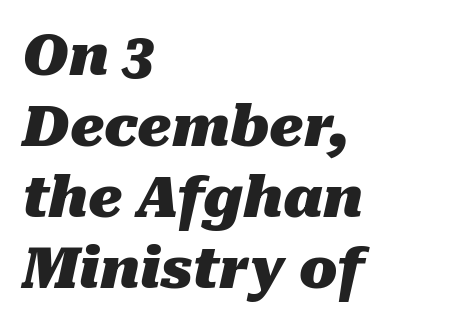
Q: Is the text bold? A: Yes.
Q: Is the text italic (slanted)? A: Yes, it leans right by about 10 degrees.
Q: Is the text underlined? A: No.
Q: How is the paragraph aligned? A: Left-aligned.
Q: Is the spacing between letters normal or unusually wide? A: Normal.
Q: Is the spacing between lines tight, normal or loose? A: Normal.
Q: Width (condensed, normal, or wide)? A: Normal.
Q: Stroke contrast? A: Medium.
Q: x-height? A: Medium.
Q: Monospaced? A: No.
